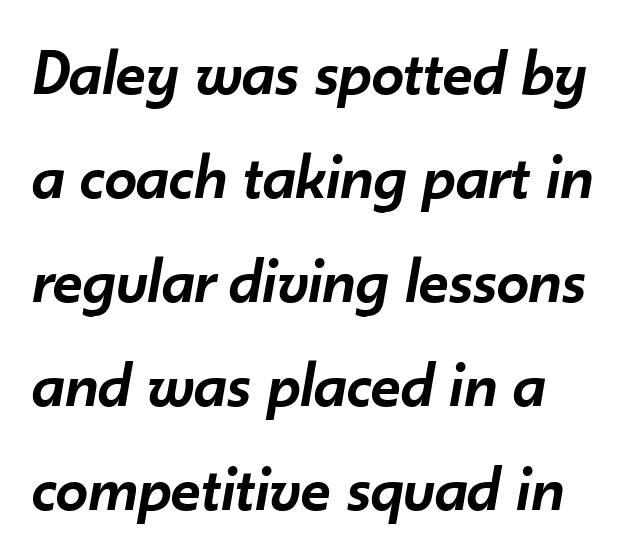
{"italic": "yes", "lean": "right", "slant_degrees": 10, "bold": "semi", "weight": "semibold", "width": "normal", "stroke_contrast": "low", "x_height": "small", "monospaced": "no", "underline": "no", "align": "left", "line_spacing": "normal", "line_spacing_ratio": 1.6, "letter_spacing": "normal", "letter_spacing_em": 0.0, "glyph_px": 65}
